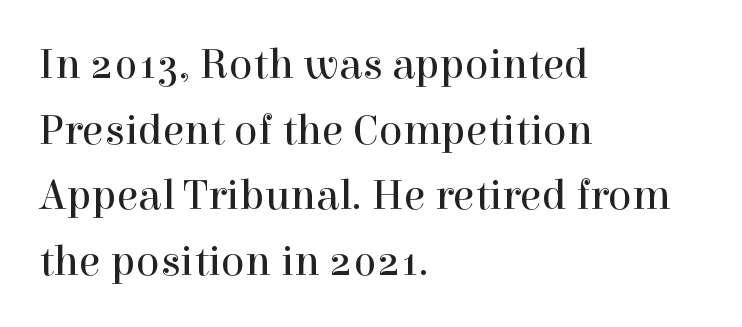
The line-height multiplier appears to be the usual default. You can tell from the footed stems that serif type was used. Stroke thickness stays within the range of a standard reading face or lighter. It's the straight-up-and-down kind of type. The passage shown is typed in a proportional face where columns would drift. Words appear dense and cohesive because spacing is normal.
